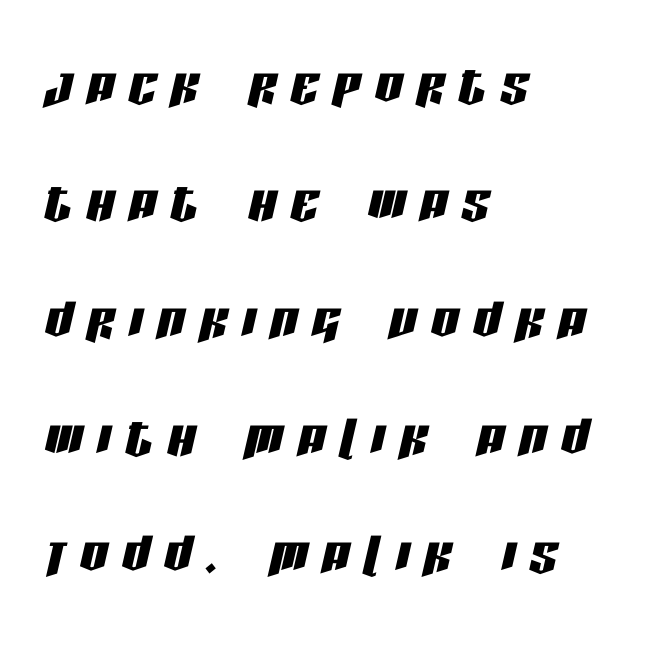
Q: Is the text italic (slanted)? A: Yes, it leans right by about 13 degrees.
Q: Is the text underlined? A: No.
Q: How is the paragraph aligned? A: Left-aligned.
Q: Is the spacing between letters normal or unusually wide? A: Unusually wide.
Q: Is the spacing between lines tight, normal or loose? A: Normal.
Q: Width (condensed, normal, or wide)? A: Condensed.
Q: Stroke contrast? A: Low.
Q: x-height? A: Large.
Q: Monospaced? A: No.
